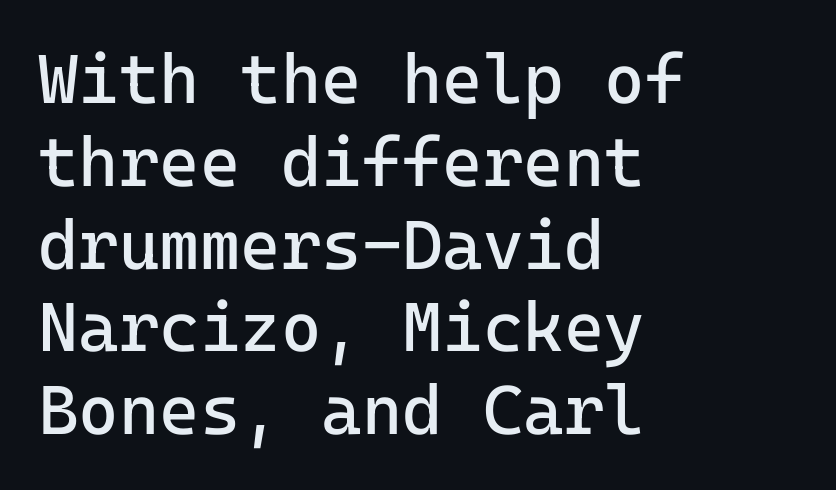
Q: Is the text bold? A: No.
Q: Is the text italic (slanted)? A: No, it is upright.
Q: Is the typeface a serif or a sans-serif typeface? A: Sans-serif.
Q: Is the text underlined? A: No.
Q: How is the paragraph aligned? A: Left-aligned.
Q: Is the spacing between letters normal or unusually wide? A: Normal.
Q: Width (condensed, normal, or wide)? A: Normal.
Q: Stroke contrast? A: Low.
Q: x-height? A: Medium.
Q: Monospaced? A: Yes.
